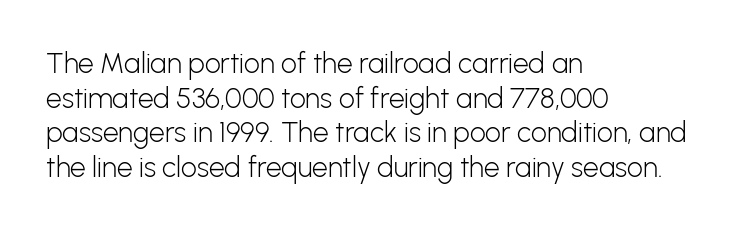
Q: Is the text bold? A: No.
Q: Is the text italic (slanted)? A: No, it is upright.
Q: Is the typeface a serif or a sans-serif typeface? A: Sans-serif.
Q: Is the text underlined? A: No.
Q: How is the paragraph aligned? A: Left-aligned.
Q: Is the spacing between letters normal or unusually wide? A: Normal.
Q: Width (condensed, normal, or wide)? A: Normal.
Q: Stroke contrast? A: Low.
Q: x-height? A: Medium.
Q: Monospaced? A: No.
